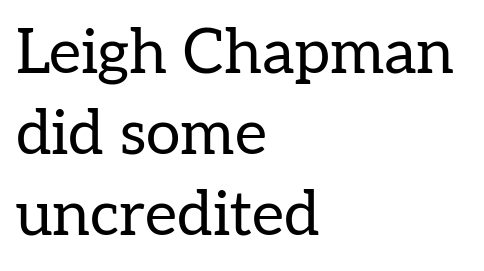
{"serif": "yes", "italic": "no", "bold": "no", "weight": "regular", "width": "normal", "stroke_contrast": "low", "x_height": "medium", "monospaced": "no", "underline": "no", "align": "left", "line_spacing": "normal", "line_spacing_ratio": 1.31, "letter_spacing": "normal", "letter_spacing_em": 0.0, "glyph_px": 62}
